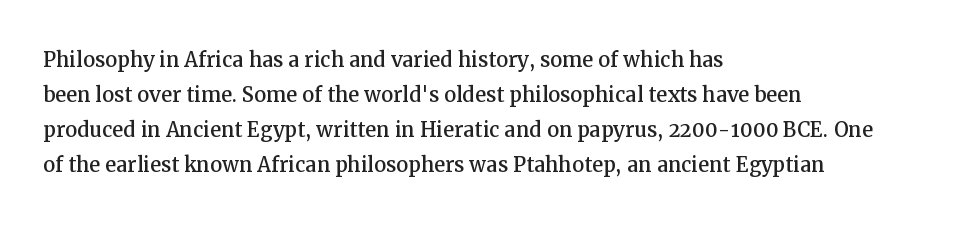
{"italic": "no", "underline": "no", "align": "left", "line_spacing": "normal", "line_spacing_ratio": 1.3, "letter_spacing": "normal", "letter_spacing_em": 0.0, "glyph_px": 27}
